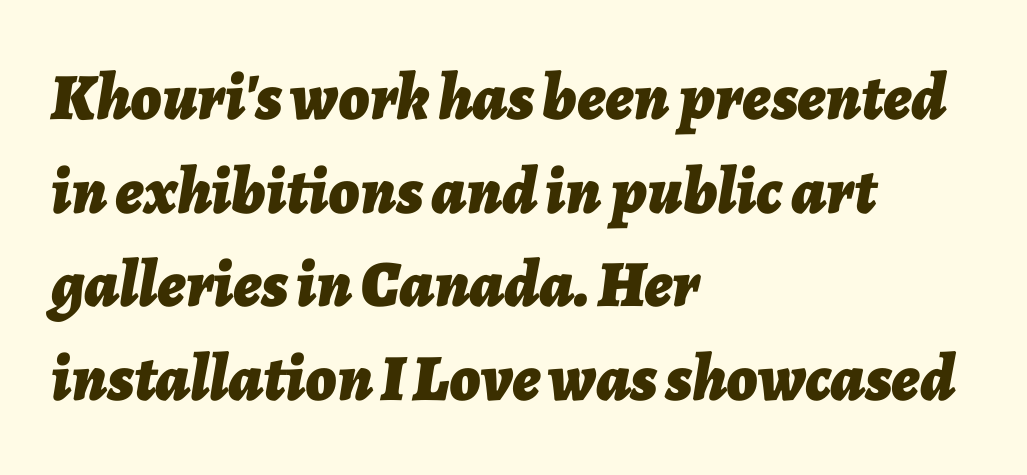
Q: Is the text bold? A: Yes.
Q: Is the text italic (slanted)? A: Yes, it leans right by about 7 degrees.
Q: Is the text underlined? A: No.
Q: How is the paragraph aligned? A: Left-aligned.
Q: Is the spacing between letters normal or unusually wide? A: Normal.
Q: Is the spacing between lines tight, normal or loose? A: Normal.
Q: Width (condensed, normal, or wide)? A: Normal.
Q: Stroke contrast? A: Low.
Q: x-height? A: Medium.
Q: Monospaced? A: No.
